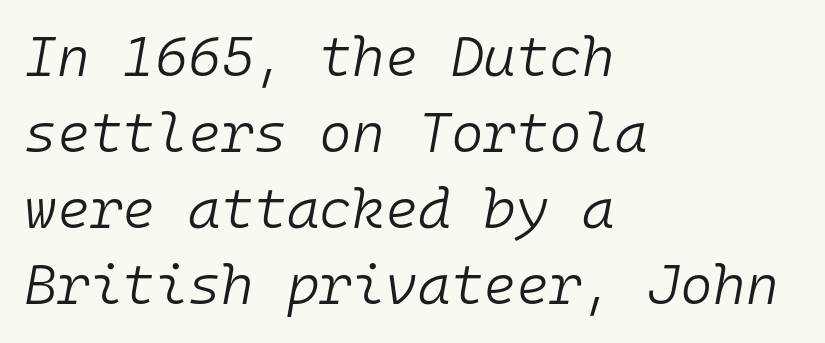
The image shows 56 px light type, italic (leaning right), monospaced; set left-aligned, normal line spacing (1.36x), normal letter spacing, not underlined; low stroke contrast and a medium x-height.
